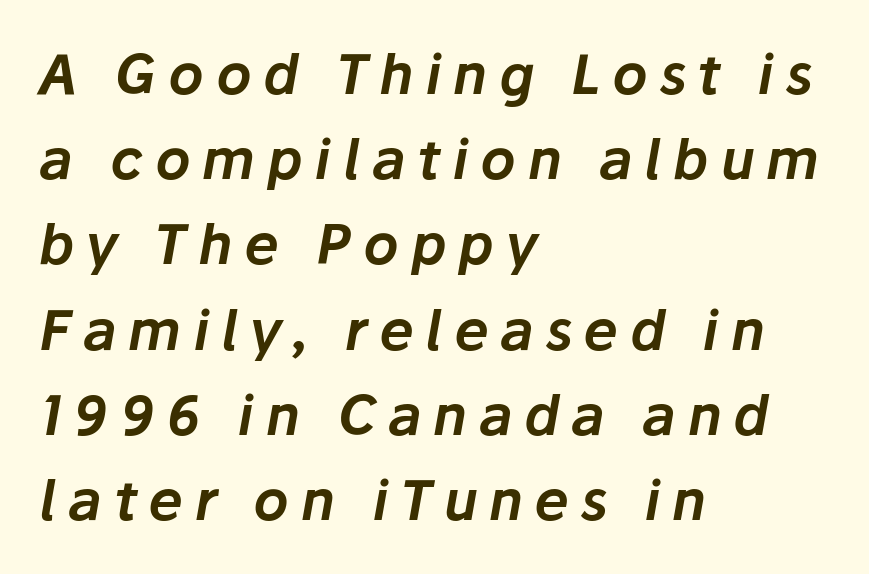
Q: Is the text italic (slanted)? A: Yes, it leans right by about 10 degrees.
Q: Is the text underlined? A: No.
Q: How is the paragraph aligned? A: Left-aligned.
Q: Is the spacing between letters normal or unusually wide? A: Unusually wide.
Q: Is the spacing between lines tight, normal or loose? A: Normal.
Q: Width (condensed, normal, or wide)? A: Normal.
Q: Stroke contrast? A: Low.
Q: x-height? A: Medium.
Q: Monospaced? A: No.
